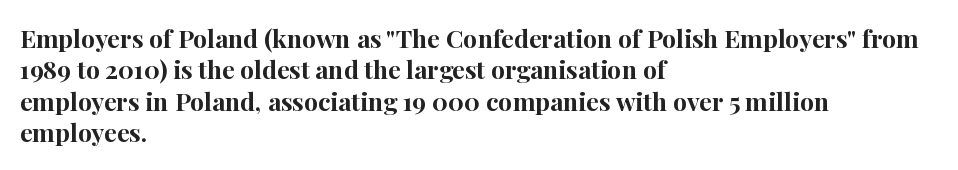
The image shows 25 px bold type, upright; set left-aligned, normal line spacing (1.26x), normal letter spacing, not underlined.
